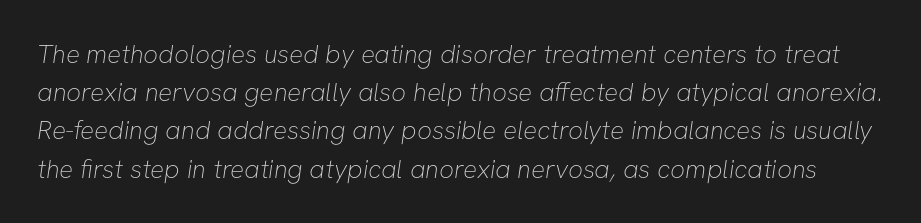
{"bold": "no", "underline": "no", "line_spacing": "normal", "line_spacing_ratio": 1.47, "letter_spacing": "normal", "letter_spacing_em": 0.0, "glyph_px": 26}
